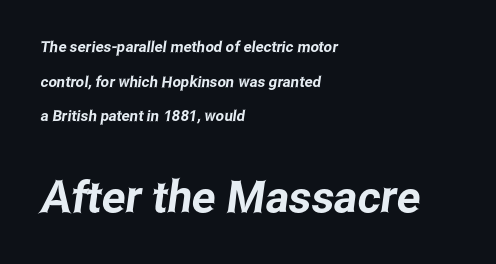
{"serif": "no", "width": "condensed", "stroke_contrast": "low", "x_height": "medium", "monospaced": "no", "underline": "no", "align": "left", "line_spacing": "loose", "line_spacing_ratio": 2.31, "letter_spacing": "normal", "letter_spacing_em": 0.0, "larger_block": "second", "size_ratio": 2.93, "glyph_px": 44}
